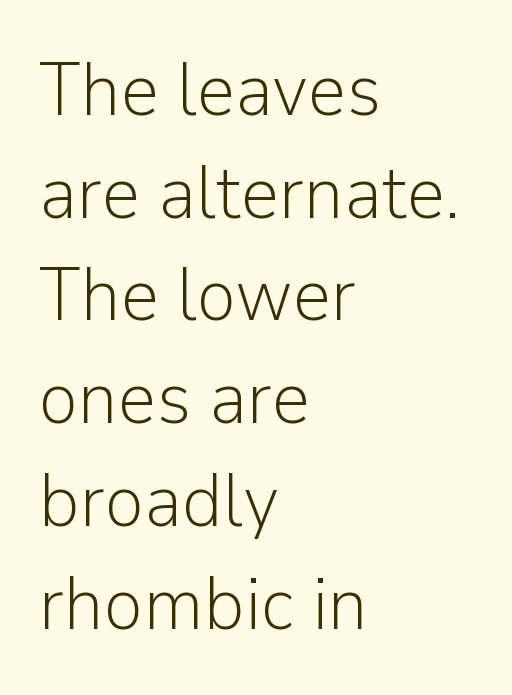
The image shows 75 px light sans-serif type, upright; set left-aligned, normal line spacing (1.37x), normal letter spacing, not underlined; low stroke contrast and a medium x-height.
